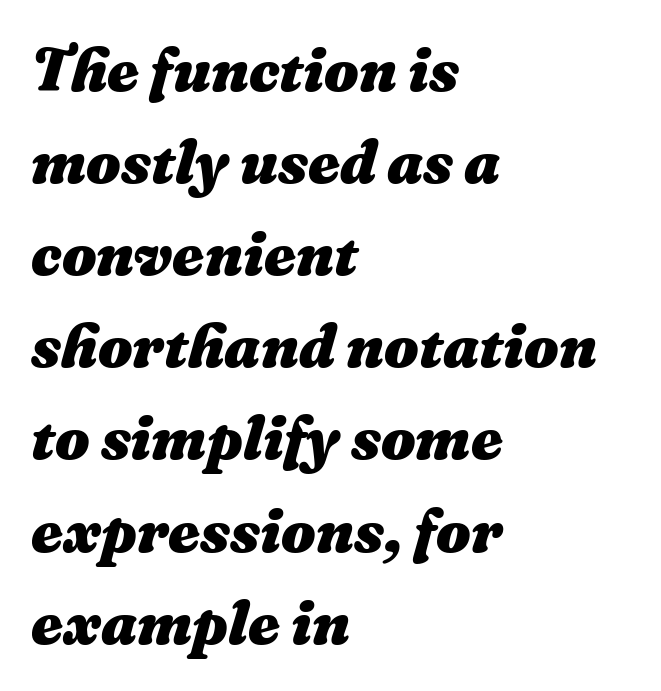
Q: Is the text bold? A: Yes.
Q: Is the text italic (slanted)? A: Yes, it leans right by about 16 degrees.
Q: Is the text underlined? A: No.
Q: How is the paragraph aligned? A: Left-aligned.
Q: Is the spacing between letters normal or unusually wide? A: Normal.
Q: Is the spacing between lines tight, normal or loose? A: Normal.
Q: Width (condensed, normal, or wide)? A: Normal.
Q: Stroke contrast? A: Medium.
Q: x-height? A: Medium.
Q: Monospaced? A: No.
